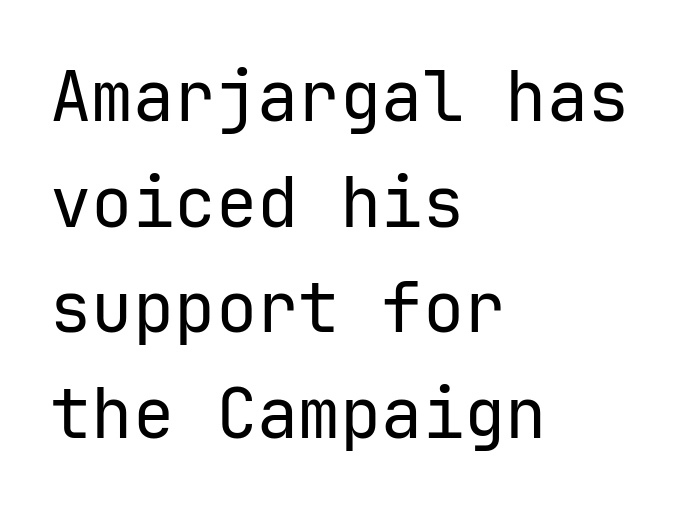
The image shows 69 px regular-weight sans-serif type, upright, monospaced; set left-aligned, normal line spacing (1.53x), normal letter spacing, not underlined; low stroke contrast and a medium x-height.
